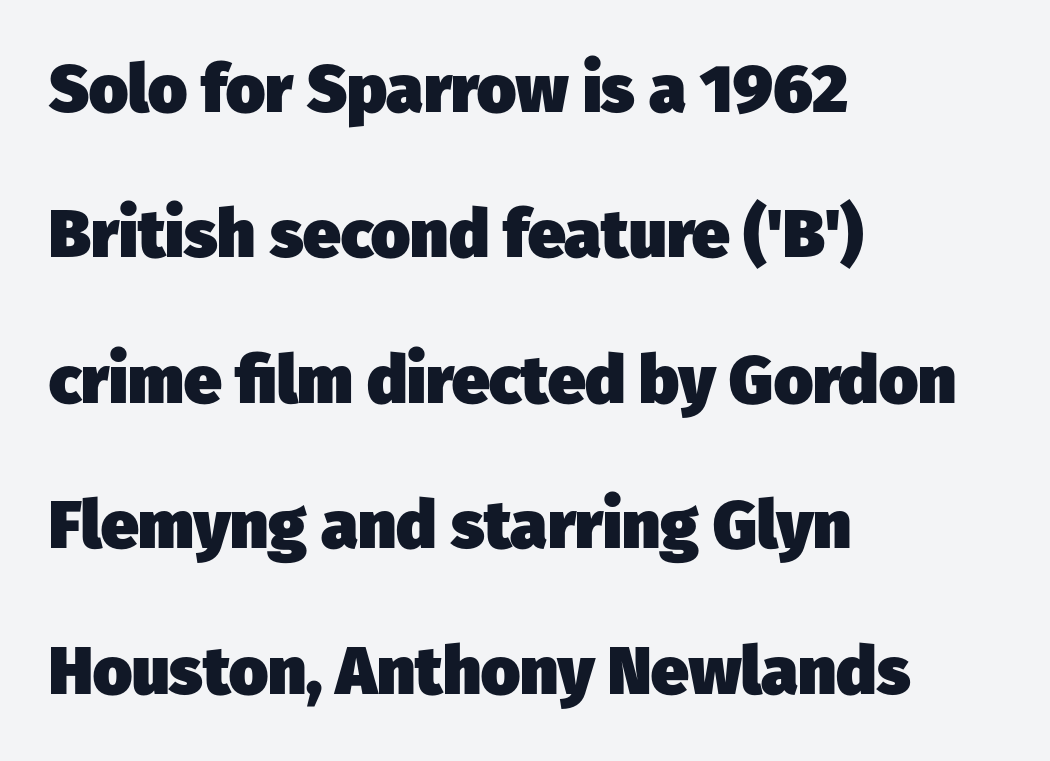
Q: Is the text bold? A: Yes.
Q: Is the typeface a serif or a sans-serif typeface? A: Sans-serif.
Q: Is the text underlined? A: No.
Q: How is the paragraph aligned? A: Left-aligned.
Q: Is the spacing between letters normal or unusually wide? A: Normal.
Q: Is the spacing between lines tight, normal or loose? A: Loose.
Q: Width (condensed, normal, or wide)? A: Normal.
Q: Stroke contrast? A: Low.
Q: x-height? A: Medium.
Q: Monospaced? A: No.
